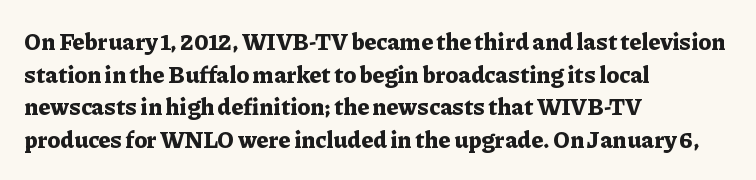
Q: Is the text bold? A: Yes.
Q: Is the text italic (slanted)? A: No, it is upright.
Q: Is the text underlined? A: No.
Q: How is the paragraph aligned? A: Left-aligned.
Q: Is the spacing between letters normal or unusually wide? A: Normal.
Q: Is the spacing between lines tight, normal or loose? A: Normal.
